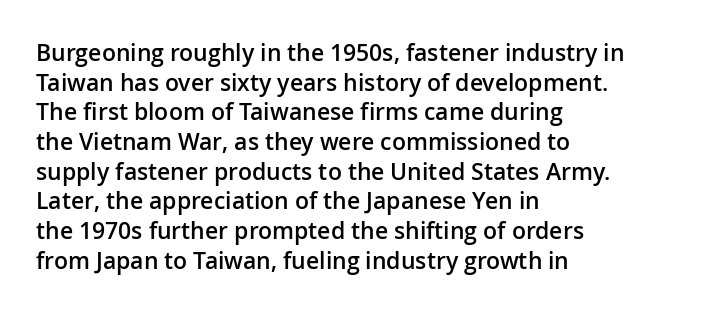
Stroke thickness is moderately raised; the sample reads as semibold. Vertical strokes here are truly vertical. The area under the type is left untouched. Summary of vertical rhythm: regular, with standard interline spacing.
